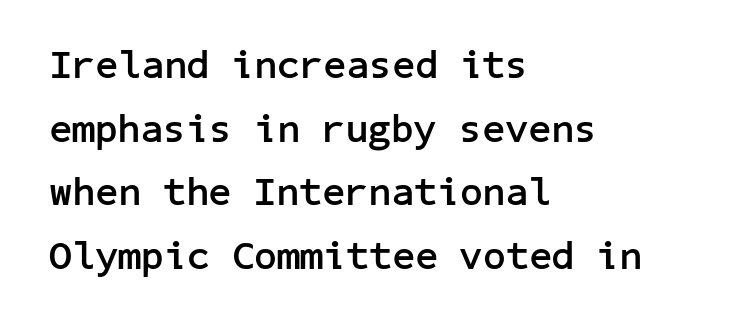
The image shows 40 px semibold sans-serif type, upright; set left-aligned, normal line spacing (1.59x), normal letter spacing, not underlined; low stroke contrast and a medium x-height.
